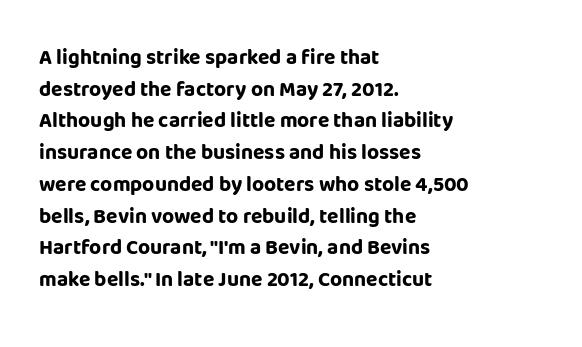
Q: Is the text bold? A: Yes.
Q: Is the text italic (slanted)? A: No, it is upright.
Q: Is the text underlined? A: No.
Q: How is the paragraph aligned? A: Left-aligned.
Q: Is the spacing between letters normal or unusually wide? A: Normal.
Q: Is the spacing between lines tight, normal or loose? A: Normal.
